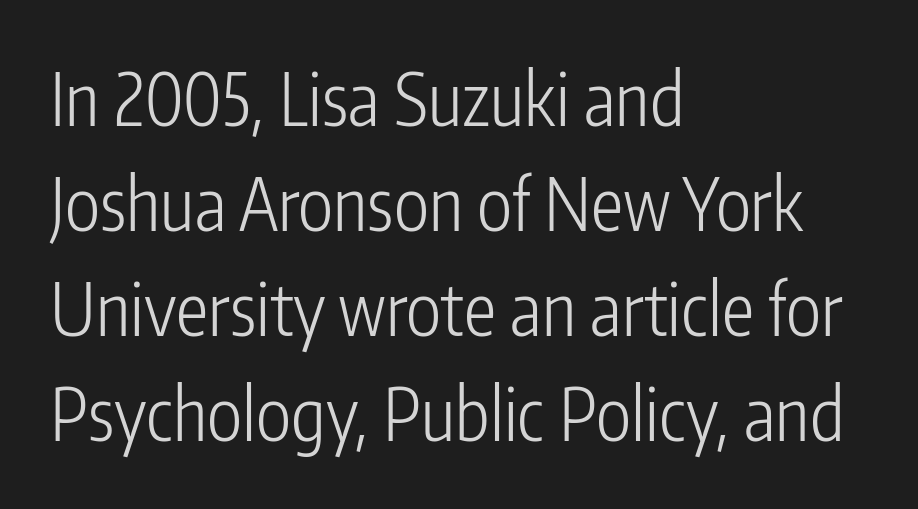
Q: Is the text bold? A: No.
Q: Is the text italic (slanted)? A: No, it is upright.
Q: Is the typeface a serif or a sans-serif typeface? A: Sans-serif.
Q: Is the text underlined? A: No.
Q: How is the paragraph aligned? A: Left-aligned.
Q: Is the spacing between letters normal or unusually wide? A: Normal.
Q: Is the spacing between lines tight, normal or loose? A: Normal.
Q: Width (condensed, normal, or wide)? A: Condensed.
Q: Stroke contrast? A: Low.
Q: x-height? A: Medium.
Q: Monospaced? A: No.
